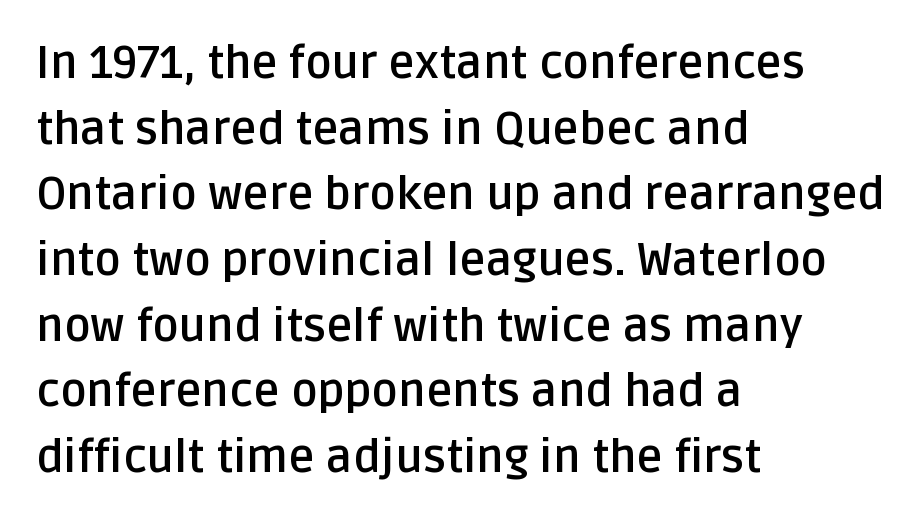
Bare-footed words on every line. Is the block centered? No — it sits flush against the left margin. These lines are rendered in a variable-pitch font. Words appear dense and cohesive because spacing is normal.
